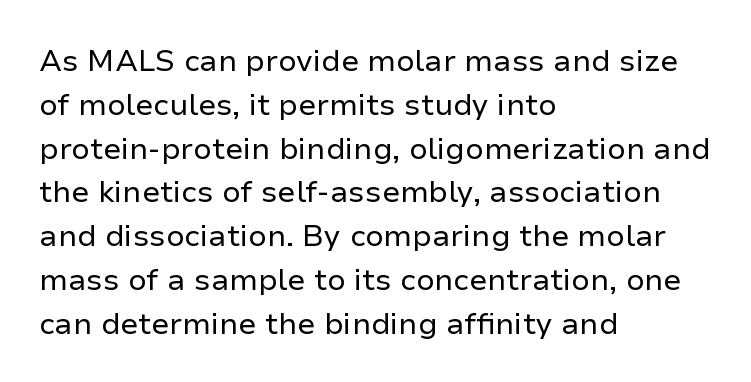
Q: Is the text bold? A: No.
Q: Is the text italic (slanted)? A: No, it is upright.
Q: Is the typeface a serif or a sans-serif typeface? A: Sans-serif.
Q: Is the text underlined? A: No.
Q: How is the paragraph aligned? A: Left-aligned.
Q: Is the spacing between letters normal or unusually wide? A: Normal.
Q: Is the spacing between lines tight, normal or loose? A: Normal.
Q: Width (condensed, normal, or wide)? A: Normal.
Q: Stroke contrast? A: Low.
Q: x-height? A: Medium.
Q: Monospaced? A: No.
